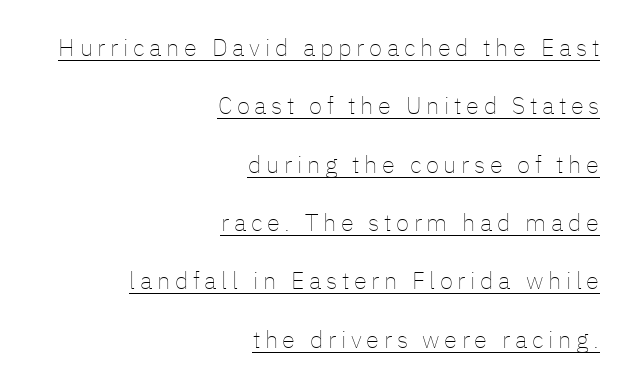
{"italic": "no", "bold": "no", "underline": "yes", "align": "right", "line_spacing": "loose", "line_spacing_ratio": 2.43, "glyph_px": 24}
